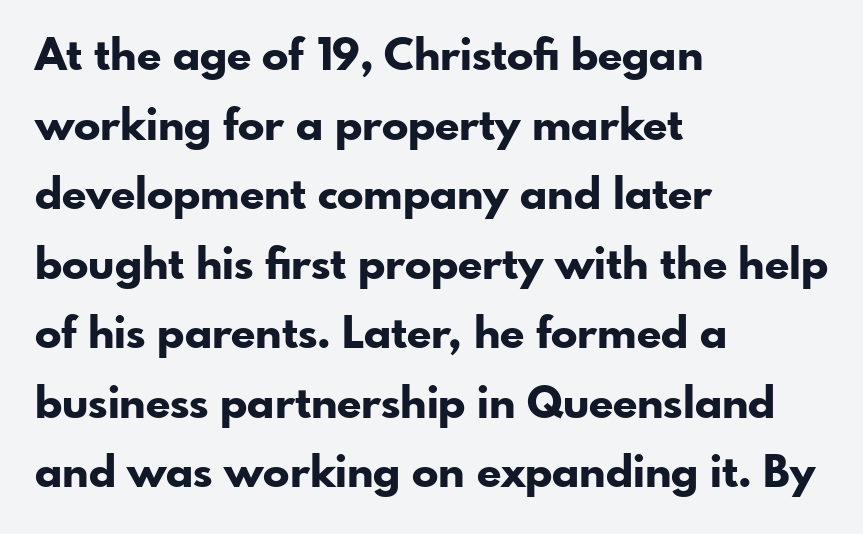
Q: Is the text bold? A: Yes.
Q: Is the text italic (slanted)? A: No, it is upright.
Q: Is the typeface a serif or a sans-serif typeface? A: Sans-serif.
Q: Is the text underlined? A: No.
Q: How is the paragraph aligned? A: Left-aligned.
Q: Is the spacing between letters normal or unusually wide? A: Normal.
Q: Is the spacing between lines tight, normal or loose? A: Normal.
Q: Width (condensed, normal, or wide)? A: Normal.
Q: Stroke contrast? A: Low.
Q: x-height? A: Small.
Q: Monospaced? A: No.
